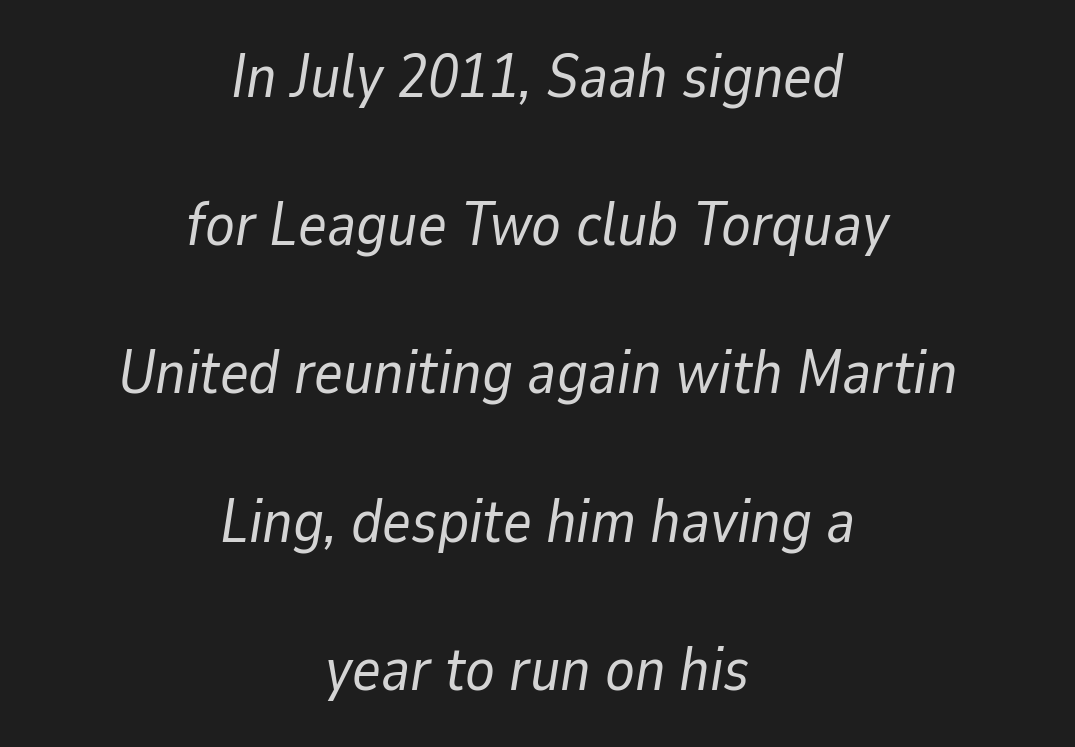
Q: Is the text bold? A: No.
Q: Is the text italic (slanted)? A: Yes, it leans right by about 9 degrees.
Q: Is the text underlined? A: No.
Q: How is the paragraph aligned? A: Centered.
Q: Is the spacing between letters normal or unusually wide? A: Normal.
Q: Is the spacing between lines tight, normal or loose? A: Loose.
Q: Width (condensed, normal, or wide)? A: Normal.
Q: Stroke contrast? A: Low.
Q: x-height? A: Medium.
Q: Monospaced? A: No.
